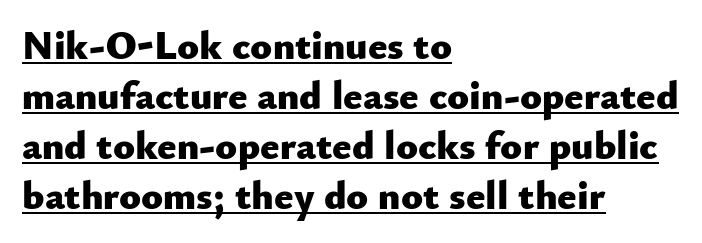
Q: Is the text bold? A: Yes.
Q: Is the text italic (slanted)? A: No, it is upright.
Q: Is the typeface a serif or a sans-serif typeface? A: Sans-serif.
Q: Is the text underlined? A: Yes.
Q: How is the paragraph aligned? A: Left-aligned.
Q: Is the spacing between letters normal or unusually wide? A: Normal.
Q: Is the spacing between lines tight, normal or loose? A: Normal.
Q: Width (condensed, normal, or wide)? A: Normal.
Q: Stroke contrast? A: Low.
Q: x-height? A: Small.
Q: Monospaced? A: No.
